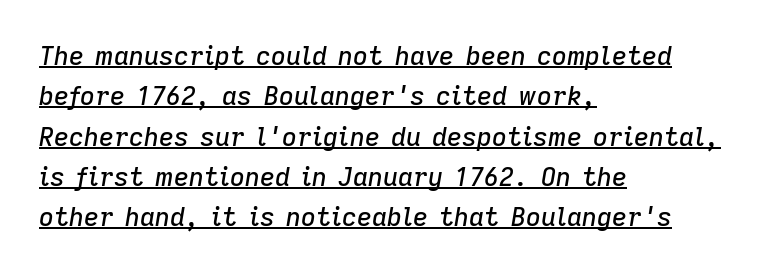
A rule runs beneath these lines of type. A student would call this left alignment; a typographer would say flush left, rag right. There's an unmistakable incline to the writing here. Look at the tracking — it's just the regular setting, nothing added. Whoever set this chose a conventional vertical rhythm.
